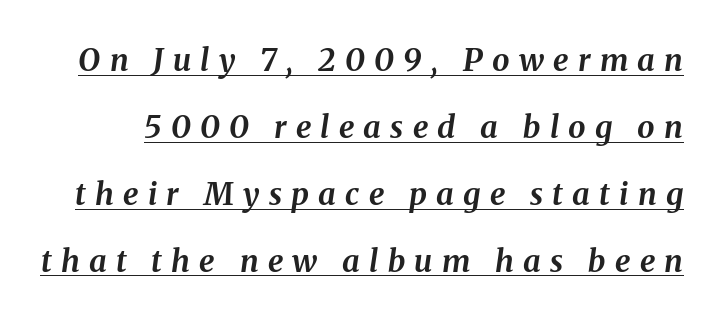
{"italic": "yes", "lean": "right", "slant_degrees": 8, "bold": "yes", "weight": "bold", "width": "normal", "stroke_contrast": "medium", "x_height": "medium", "monospaced": "no", "underline": "yes", "line_spacing": "loose", "line_spacing_ratio": 2.16, "letter_spacing": "wide", "letter_spacing_em": 0.3, "glyph_px": 31}
